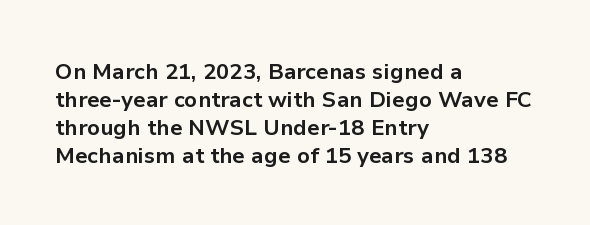
{"italic": "no", "bold": "yes", "underline": "no", "align": "left", "line_spacing": "normal", "line_spacing_ratio": 1.27, "letter_spacing": "normal", "letter_spacing_em": 0.0, "glyph_px": 22}
